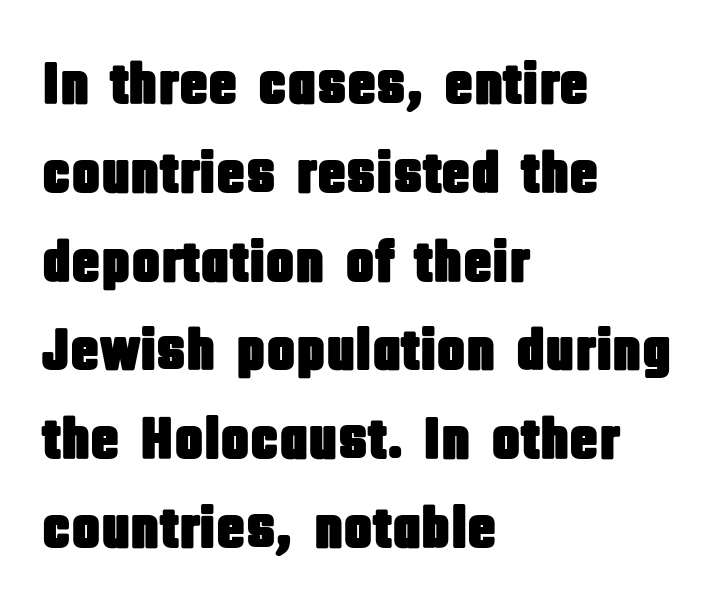
{"serif": "no", "italic": "no", "width": "condensed", "stroke_contrast": "low", "x_height": "large", "monospaced": "no", "underline": "no", "align": "left", "line_spacing": "normal", "line_spacing_ratio": 1.48, "letter_spacing": "normal", "letter_spacing_em": 0.0, "glyph_px": 60}
